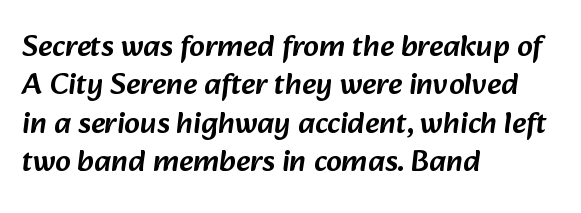
You could not count columns in this text — the font is proportionally spaced. Observe the ordinary spacing: letters are neighbours, not strangers. Notice how the passage keeps a crisp vertical edge on the left only. Stroke terminals: plain, sans-serif. Underline: absent.
